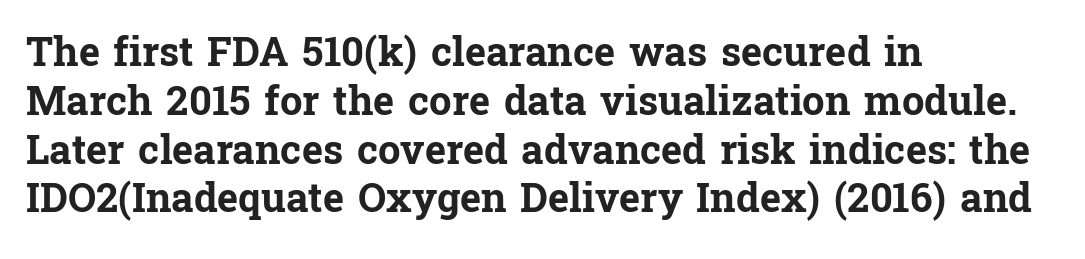
The image shows 40 px bold serif type, upright; set left-aligned, line spacing 1.22x, normal letter spacing, not underlined; low stroke contrast and a medium x-height.
